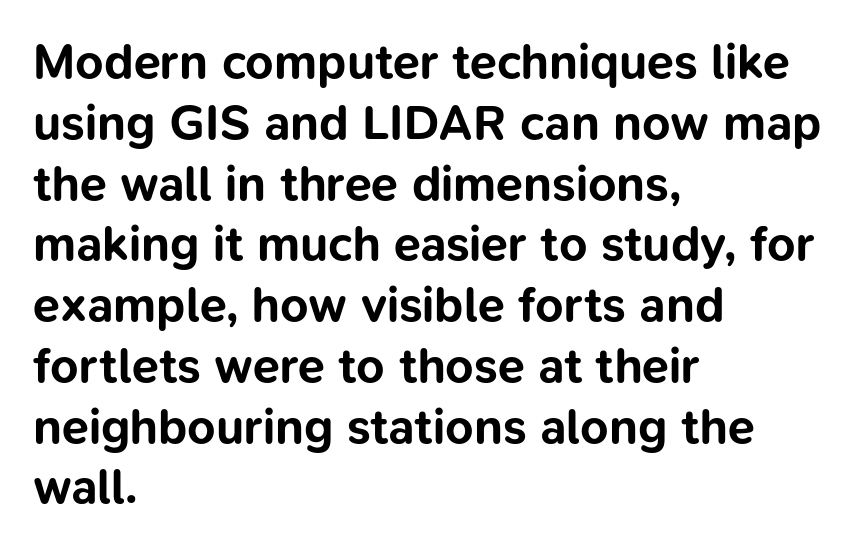
Q: Is the text bold? A: Yes.
Q: Is the text italic (slanted)? A: No, it is upright.
Q: Is the typeface a serif or a sans-serif typeface? A: Sans-serif.
Q: Is the text underlined? A: No.
Q: How is the paragraph aligned? A: Left-aligned.
Q: Is the spacing between letters normal or unusually wide? A: Normal.
Q: Width (condensed, normal, or wide)? A: Normal.
Q: Stroke contrast? A: Low.
Q: x-height? A: Medium.
Q: Monospaced? A: No.
